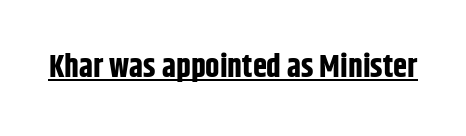
{"serif": "no", "italic": "no", "bold": "yes", "weight": "bold", "width": "condensed", "stroke_contrast": "low", "x_height": "large", "monospaced": "no", "underline": "yes", "letter_spacing": "normal", "letter_spacing_em": 0.0, "glyph_px": 32}
